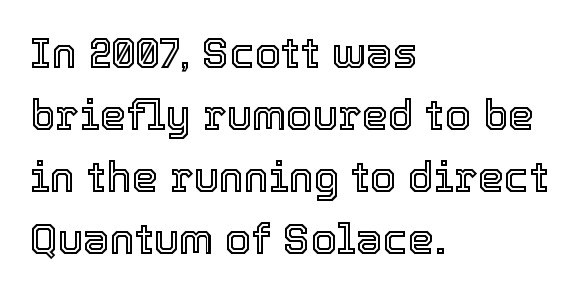
Q: Is the text italic (slanted)? A: No, it is upright.
Q: Is the text underlined? A: No.
Q: How is the paragraph aligned? A: Left-aligned.
Q: Is the spacing between letters normal or unusually wide? A: Normal.
Q: Is the spacing between lines tight, normal or loose? A: Normal.
Q: Width (condensed, normal, or wide)? A: Normal.
Q: x-height? A: Medium.
Q: Monospaced? A: No.
